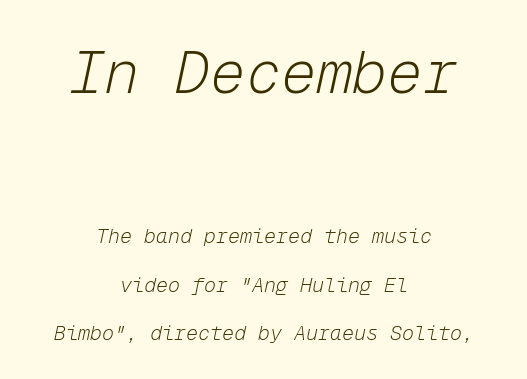
The space directly below the letters is spotless. The rendering applies a slant to the glyphs. Vertical stems look standard width or narrower in stroke. Leftover space on each line is divided equally before and after the words.
